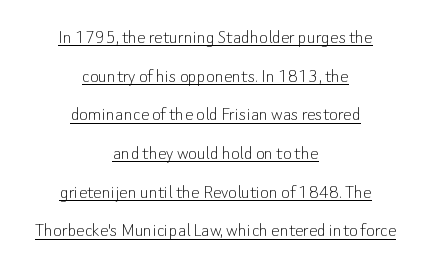
Q: Is the text bold? A: No.
Q: Is the text italic (slanted)? A: No, it is upright.
Q: Is the text underlined? A: Yes.
Q: How is the paragraph aligned? A: Centered.
Q: Is the spacing between letters normal or unusually wide? A: Normal.
